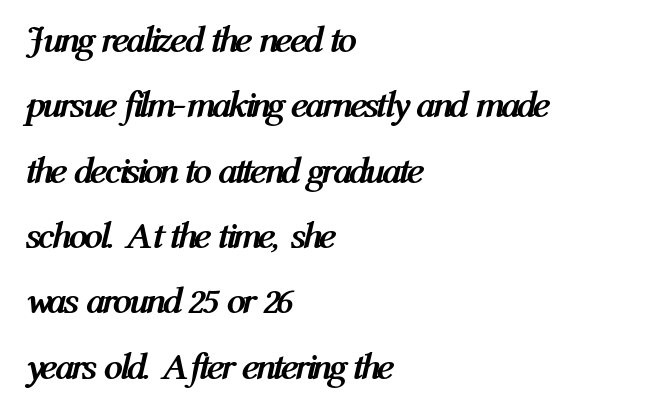
{"italic": "yes", "lean": "right", "slant_degrees": 12, "bold": "yes", "weight": "semibold", "width": "condensed", "stroke_contrast": "medium", "x_height": "medium", "monospaced": "no", "underline": "no", "align": "left", "line_spacing_ratio": 1.72, "letter_spacing": "normal", "letter_spacing_em": 0.0, "glyph_px": 38}
